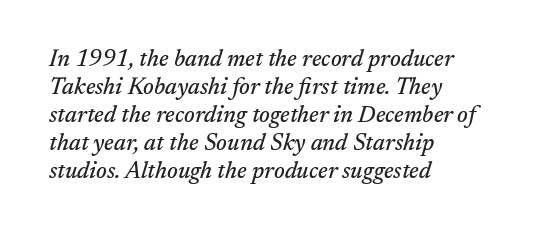
{"italic": "yes", "lean": "right", "slant_degrees": 17, "underline": "no", "align": "left", "line_spacing_ratio": 1.22, "letter_spacing": "normal", "letter_spacing_em": 0.0, "glyph_px": 23}
